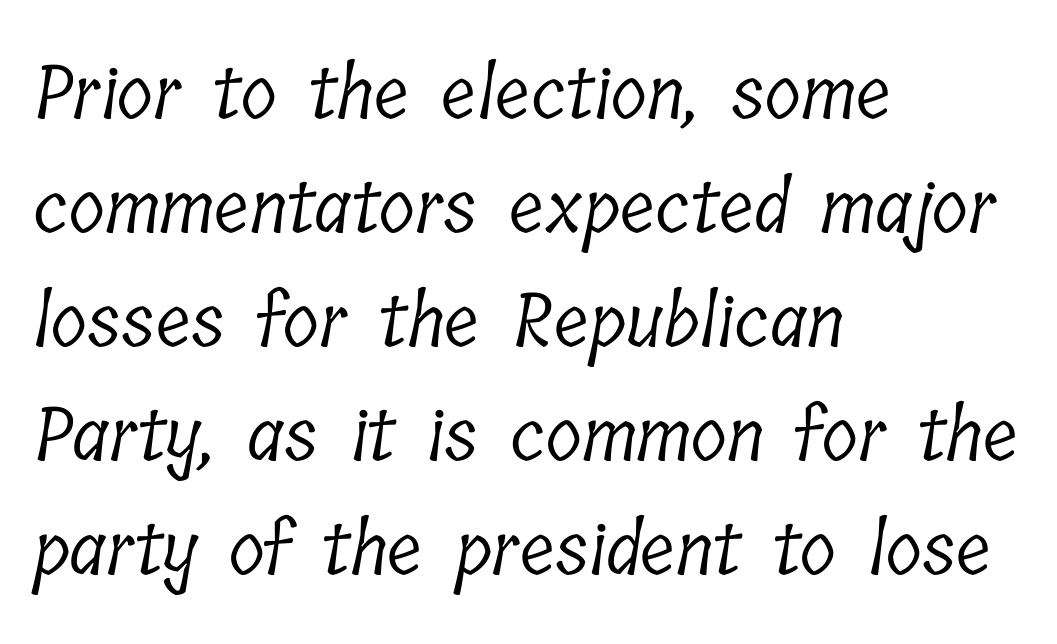
Q: Is the text bold? A: No.
Q: Is the typeface a serif or a sans-serif typeface? A: Serif.
Q: Is the text underlined? A: No.
Q: How is the paragraph aligned? A: Left-aligned.
Q: Is the spacing between letters normal or unusually wide? A: Normal.
Q: Is the spacing between lines tight, normal or loose? A: Normal.
Q: Width (condensed, normal, or wide)? A: Condensed.
Q: Stroke contrast? A: Low.
Q: x-height? A: Medium.
Q: Monospaced? A: No.
